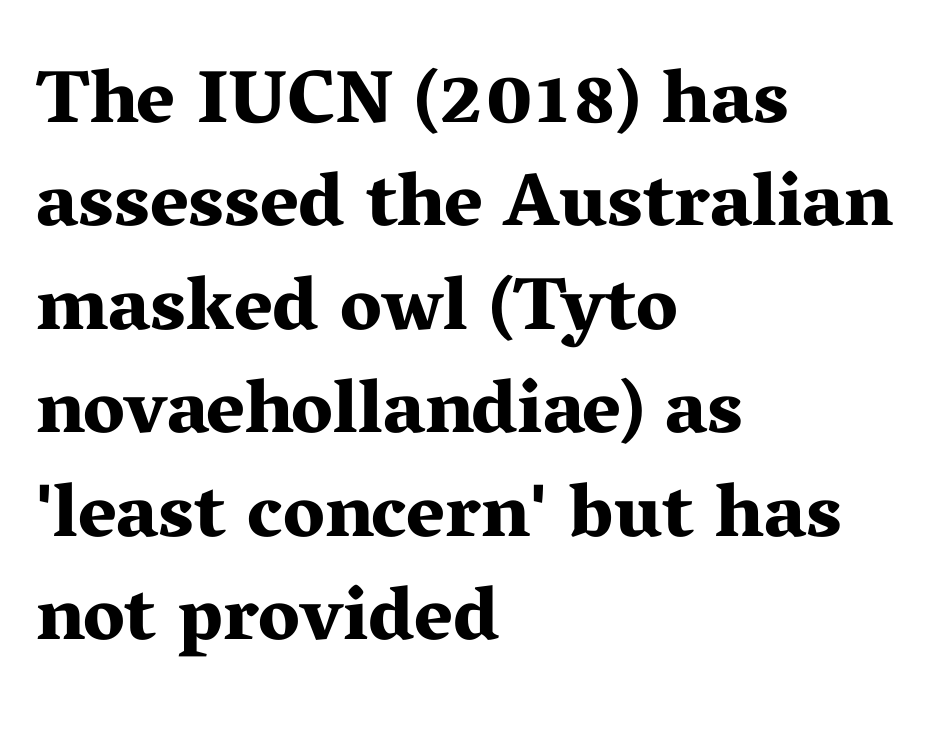
{"serif": "yes", "italic": "no", "bold": "yes", "weight": "bold", "width": "wide", "stroke_contrast": "medium", "x_height": "medium", "monospaced": "no", "underline": "no", "align": "left", "line_spacing": "normal", "line_spacing_ratio": 1.38, "letter_spacing": "normal", "letter_spacing_em": 0.0, "glyph_px": 75}
